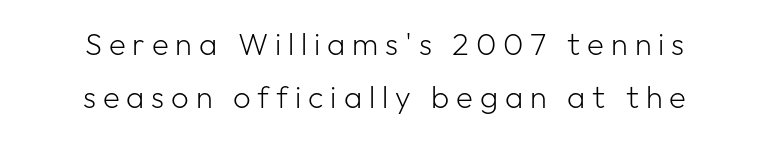
Q: Is the text bold? A: No.
Q: Is the text italic (slanted)? A: No, it is upright.
Q: Is the typeface a serif or a sans-serif typeface? A: Sans-serif.
Q: Is the text underlined? A: No.
Q: How is the paragraph aligned? A: Centered.
Q: Is the spacing between letters normal or unusually wide? A: Unusually wide.
Q: Width (condensed, normal, or wide)? A: Normal.
Q: Stroke contrast? A: Low.
Q: x-height? A: Medium.
Q: Monospaced? A: No.
